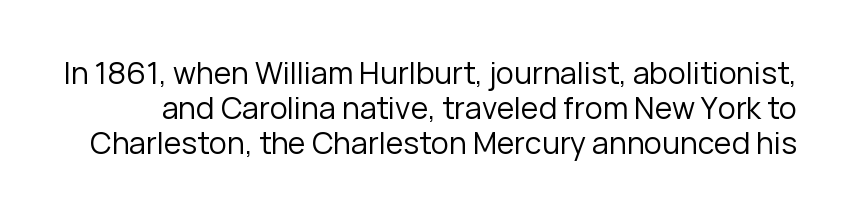
Nope, not italic — everything's standing straight. Only glyphs here, with clear space below each row. The glyphs in this specimen are sans serif. You could call the tracking neutral — neither tight nor loose.
